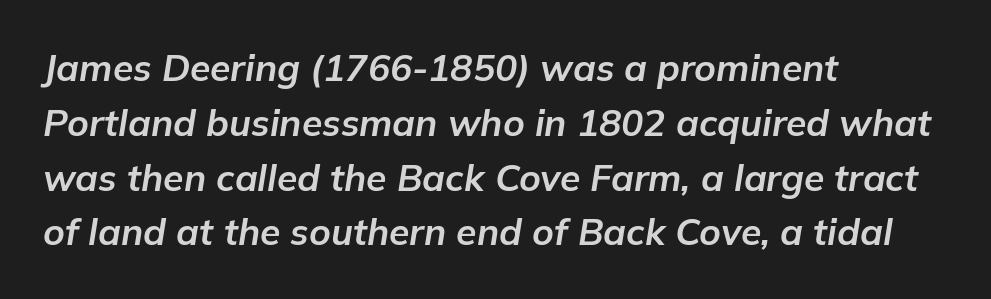
{"italic": "yes", "lean": "right", "slant_degrees": 9, "bold": "yes", "weight": "bold", "width": "normal", "stroke_contrast": "low", "x_height": "medium", "monospaced": "no", "underline": "no", "align": "left", "line_spacing": "normal", "line_spacing_ratio": 1.48, "letter_spacing": "normal", "letter_spacing_em": 0.0, "glyph_px": 37}
